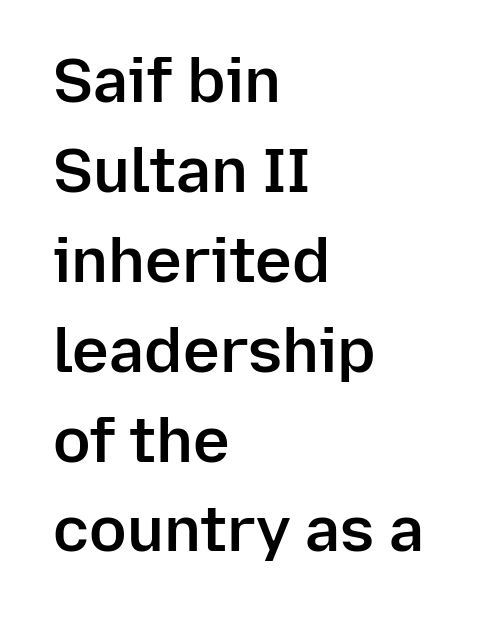
Q: Is the text bold? A: Semi-bold.
Q: Is the text italic (slanted)? A: No, it is upright.
Q: Is the typeface a serif or a sans-serif typeface? A: Sans-serif.
Q: Is the text underlined? A: No.
Q: How is the paragraph aligned? A: Left-aligned.
Q: Is the spacing between letters normal or unusually wide? A: Normal.
Q: Is the spacing between lines tight, normal or loose? A: Normal.
Q: Width (condensed, normal, or wide)? A: Normal.
Q: Stroke contrast? A: Low.
Q: x-height? A: Medium.
Q: Monospaced? A: No.
